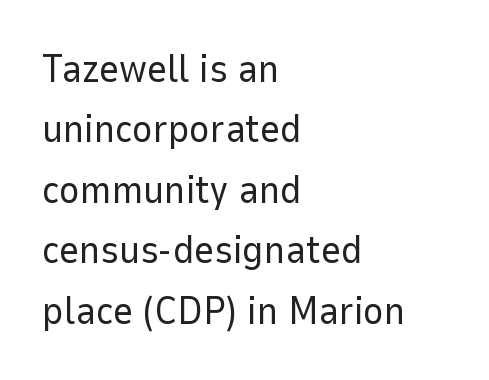
The space between consecutive lines is moderate. Serif or sans? Sans — the stroke terminals are bare. Stems here are at most as thick as an everyday book face. The foot of each line stays bare and open.
